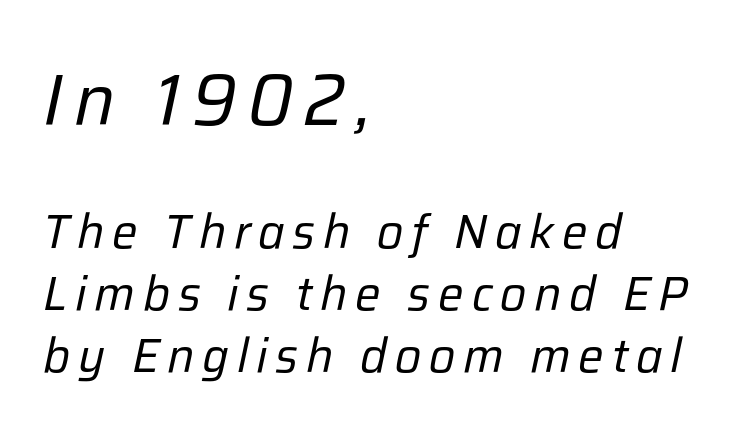
{"italic": "yes", "lean": "right", "slant_degrees": 12, "bold": "no", "weight": "regular", "width": "normal", "stroke_contrast": "low", "x_height": "medium", "monospaced": "no", "underline": "no", "align": "left", "line_spacing": "normal", "line_spacing_ratio": 1.29, "larger_block": "first", "size_ratio": 1.5, "glyph_px": 72}
